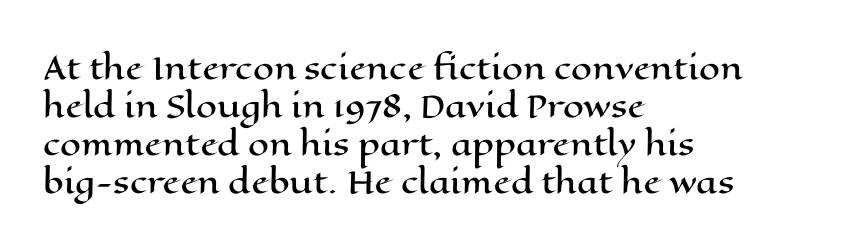
The tracking reads as untouched default to a designer's eye. Evenly set lines give the paragraph a standard silhouette. Horizontal alignment here is leftward, the default for most running prose. Proportional: the letters do not fall into vertical columns. The strip under each line holds only bare page. Every character sits straight up, as roman type does.
